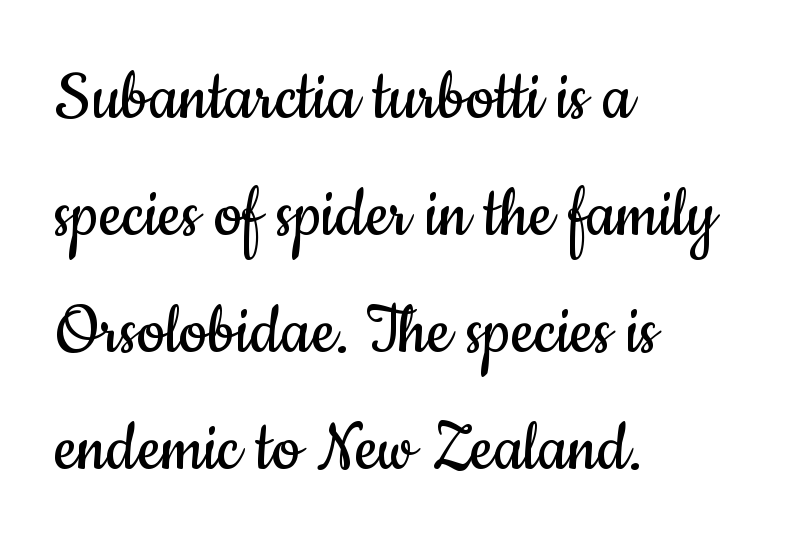
Think of a printed novel: that variable character pitch is what you see here. Lines of text with bare space underneath. The font family rendered here belongs to the sans-serif group. Unbolded letterforms with no extra heft. Does the copy run flush right? No — it runs flush left.
